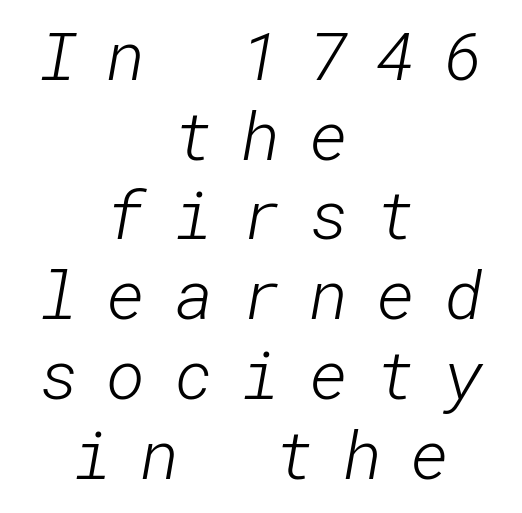
{"serif": "no", "bold": "no", "weight": "light", "width": "normal", "stroke_contrast": "low", "x_height": "medium", "underline": "no", "align": "center", "line_spacing_ratio": 1.19, "letter_spacing": "wide", "letter_spacing_em": 0.42, "glyph_px": 67}
